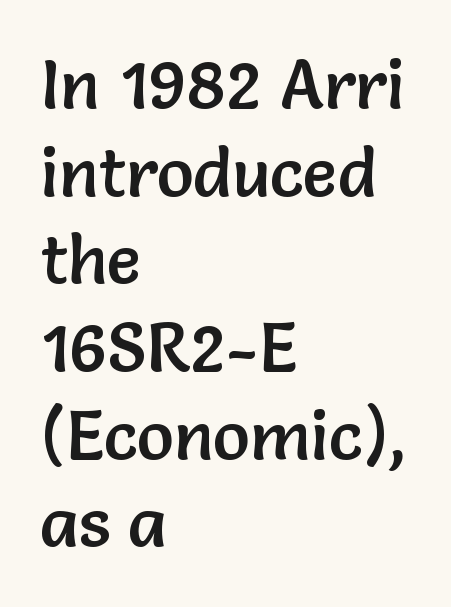
Think of a printed novel: that variable character pitch is what you see here. Observe the absence of serifs on each vertical stroke in this sample. The vertical gap from one line to the next is medium. A classic flush-left, rag-right setting is used for this passage.
